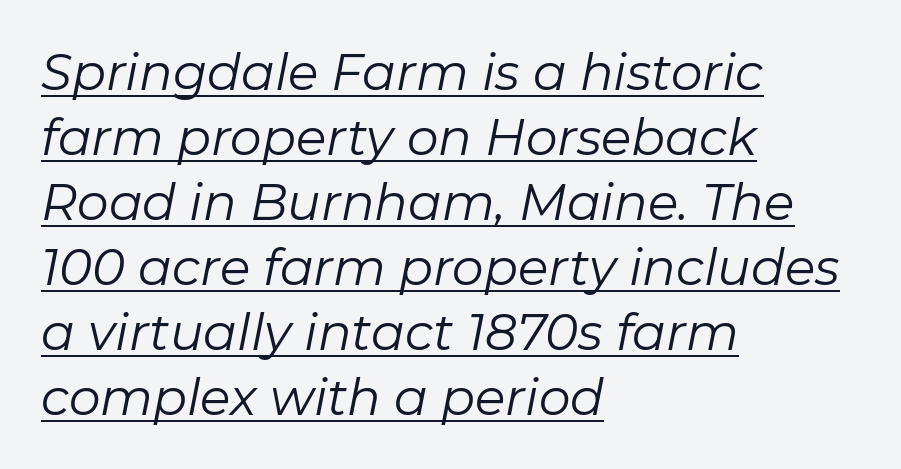
Q: Is the text bold? A: No.
Q: Is the text italic (slanted)? A: Yes, it leans right by about 11 degrees.
Q: Is the text underlined? A: Yes.
Q: How is the paragraph aligned? A: Left-aligned.
Q: Is the spacing between letters normal or unusually wide? A: Normal.
Q: Is the spacing between lines tight, normal or loose? A: Normal.
Q: Width (condensed, normal, or wide)? A: Normal.
Q: Stroke contrast? A: Low.
Q: x-height? A: Medium.
Q: Monospaced? A: No.
